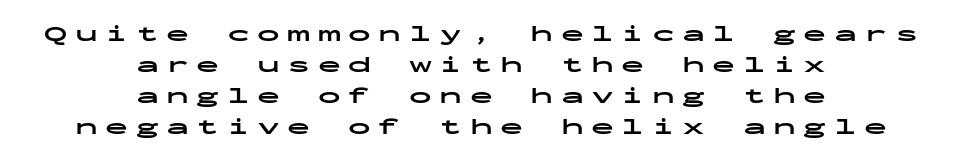
The image shows 23 px bold type, upright; set centered, normal line spacing (1.35x), unusually wide letter spacing (+0.32 em), not underlined.
